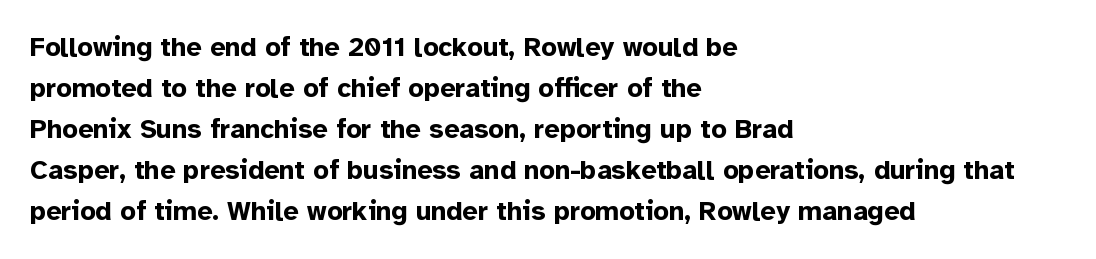
The image shows 27 px bold type, upright; set left-aligned, normal line spacing (1.52x), normal letter spacing, not underlined.
